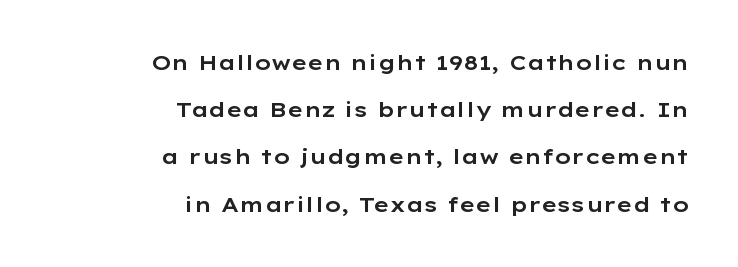
{"italic": "no", "underline": "no", "align": "right", "line_spacing": "loose", "line_spacing_ratio": 2.25, "letter_spacing": "normal", "letter_spacing_em": 0.0, "glyph_px": 21}
